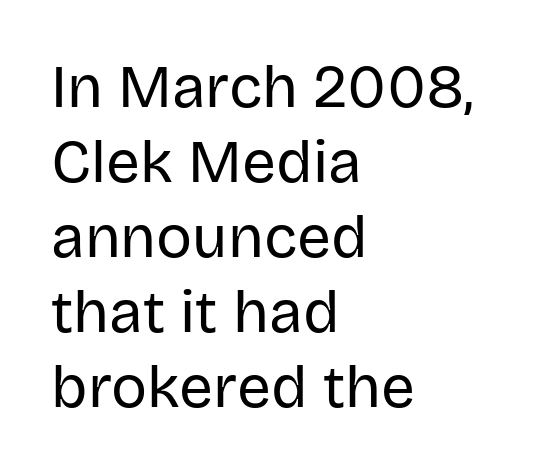
Q: Is the text bold? A: No.
Q: Is the text italic (slanted)? A: No, it is upright.
Q: Is the typeface a serif or a sans-serif typeface? A: Sans-serif.
Q: Is the text underlined? A: No.
Q: How is the paragraph aligned? A: Left-aligned.
Q: Is the spacing between letters normal or unusually wide? A: Normal.
Q: Is the spacing between lines tight, normal or loose? A: Normal.
Q: Width (condensed, normal, or wide)? A: Normal.
Q: Stroke contrast? A: Low.
Q: x-height? A: Large.
Q: Monospaced? A: No.
